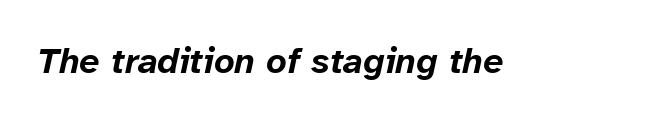
{"italic": "yes", "lean": "right", "slant_degrees": 12, "bold": "yes", "weight": "bold", "width": "normal", "stroke_contrast": "low", "x_height": "medium", "monospaced": "no", "underline": "no", "letter_spacing": "normal", "letter_spacing_em": 0.0, "glyph_px": 36}
